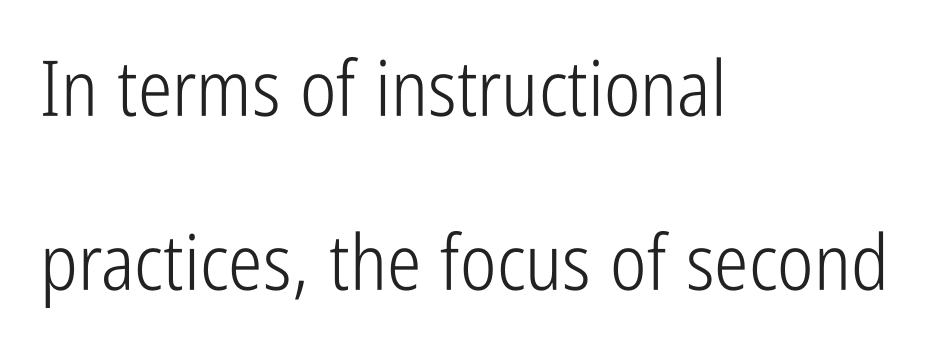
Horizontal bands of white between lines are thick stripes. These lines stack with their left ends in a neat column. Heaviness? Minimal to ordinary, like unemphasized prose. Nothing sits at the stroke ends, so this counts as sans-serif.
